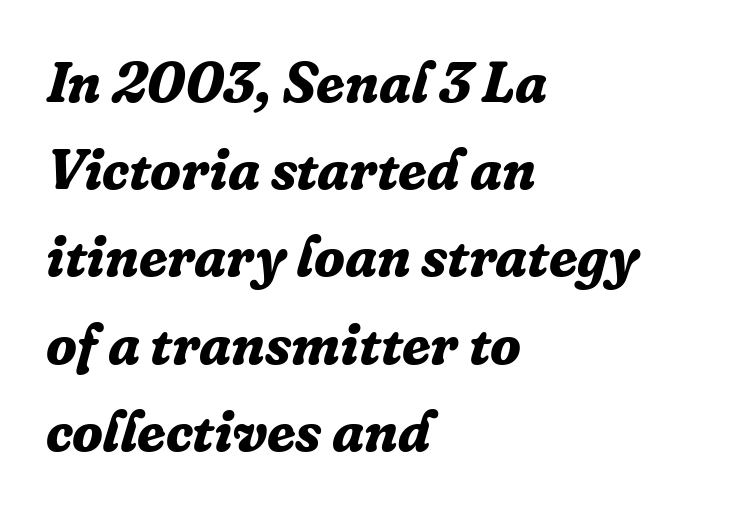
{"serif": "yes", "italic": "yes", "lean": "right", "slant_degrees": 16, "bold": "yes", "weight": "bold", "width": "normal", "stroke_contrast": "low", "x_height": "medium", "monospaced": "no", "underline": "no", "align": "left", "line_spacing": "normal", "line_spacing_ratio": 1.53, "letter_spacing": "normal", "letter_spacing_em": 0.0, "glyph_px": 57}
